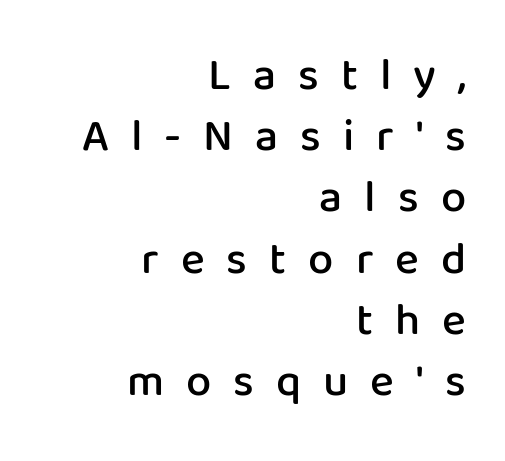
Q: Is the text bold? A: Semi-bold.
Q: Is the text italic (slanted)? A: No, it is upright.
Q: Is the typeface a serif or a sans-serif typeface? A: Sans-serif.
Q: Is the text underlined? A: No.
Q: How is the paragraph aligned? A: Right-aligned.
Q: Is the spacing between letters normal or unusually wide? A: Unusually wide.
Q: Is the spacing between lines tight, normal or loose? A: Normal.
Q: Width (condensed, normal, or wide)? A: Normal.
Q: Stroke contrast? A: Low.
Q: x-height? A: Medium.
Q: Monospaced? A: No.
